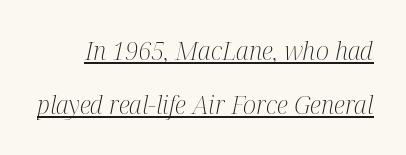
The image shows 25 px text type, italic (leaning right); set loose line spacing (2.16x), normal letter spacing, underlined.
